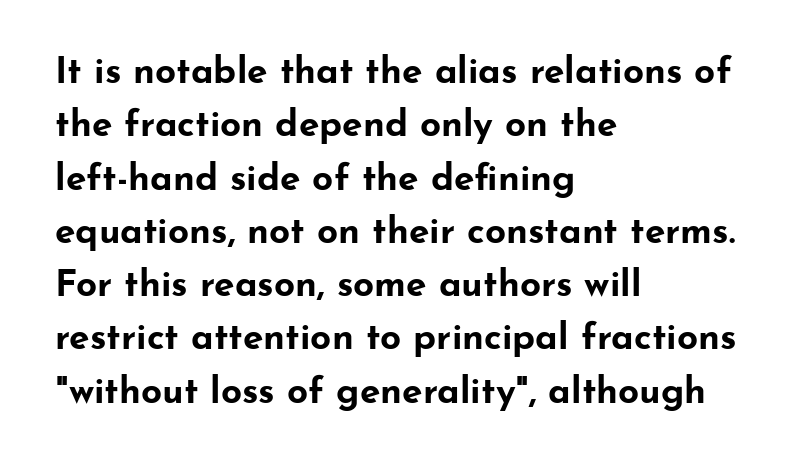
The paragraph has a hard left edge and a soft right edge. This rendering features lettering with no underline. The strokes are fattened all the way to bold. Is there any slant? The stems are plumb. This sample has the flowing, uneven cadence of proportional lettering.
